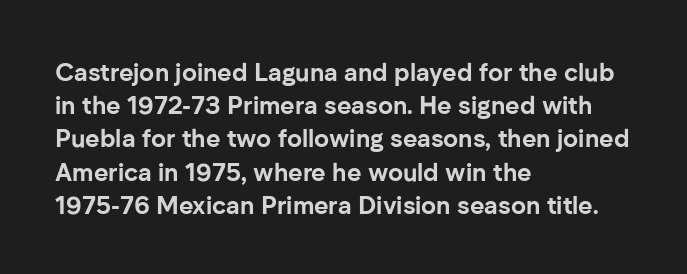
One-word summary of the alignment: left. Compared with an ordinary text face, these strokes are far heavier — a full bold. Interline gaps are of average width in this sample. Letter spacing: default. The baseline area is clear. The letters stand upright; this is a roman face.
